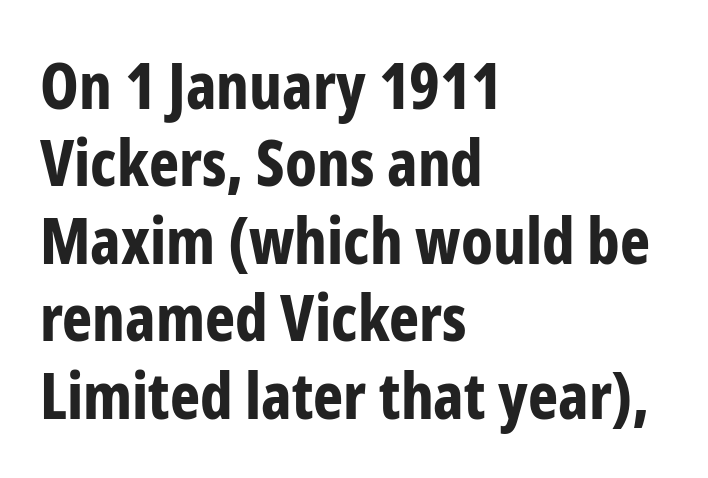
The image shows 64 px bold, condensed sans-serif type, upright; set left-aligned, line spacing 1.21x, normal letter spacing, not underlined; low stroke contrast and a medium x-height.
